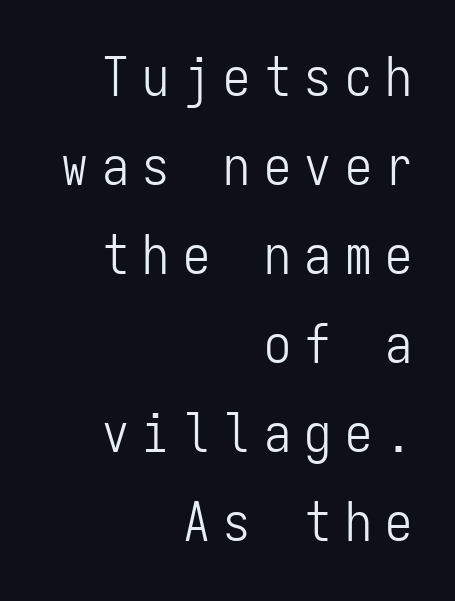
The image shows 54 px light, condensed sans-serif type, upright, monospaced; set right-aligned, normal line spacing (1.65x), unusually wide letter spacing (+0.25 em), not underlined; low stroke contrast and a medium x-height.
